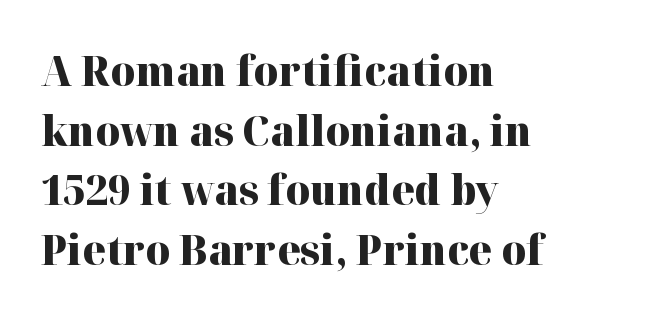
Q: Is the text bold? A: Yes.
Q: Is the text italic (slanted)? A: No, it is upright.
Q: Is the typeface a serif or a sans-serif typeface? A: Serif.
Q: Is the text underlined? A: No.
Q: How is the paragraph aligned? A: Left-aligned.
Q: Is the spacing between letters normal or unusually wide? A: Normal.
Q: Is the spacing between lines tight, normal or loose? A: Normal.
Q: Width (condensed, normal, or wide)? A: Normal.
Q: Stroke contrast? A: High.
Q: x-height? A: Medium.
Q: Monospaced? A: No.
